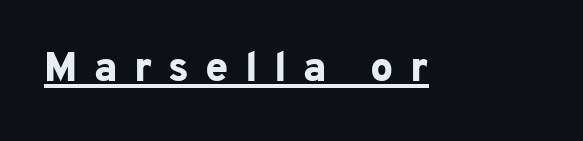
{"serif": "no", "italic": "no", "bold": "yes", "weight": "bold", "width": "normal", "stroke_contrast": "low", "x_height": "medium", "monospaced": "no", "underline": "yes", "letter_spacing": "wide", "letter_spacing_em": 0.4, "glyph_px": 41}
